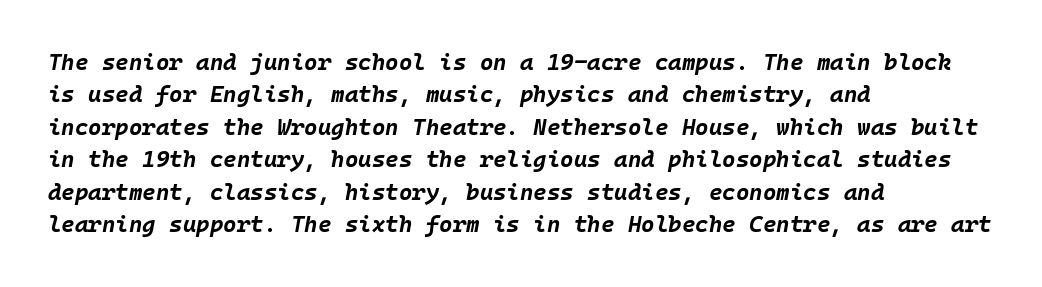
{"italic": "yes", "lean": "right", "slant_degrees": 10, "bold": "yes", "underline": "no", "align": "left", "line_spacing": "normal", "line_spacing_ratio": 1.41, "letter_spacing": "normal", "letter_spacing_em": 0.0, "glyph_px": 23}
